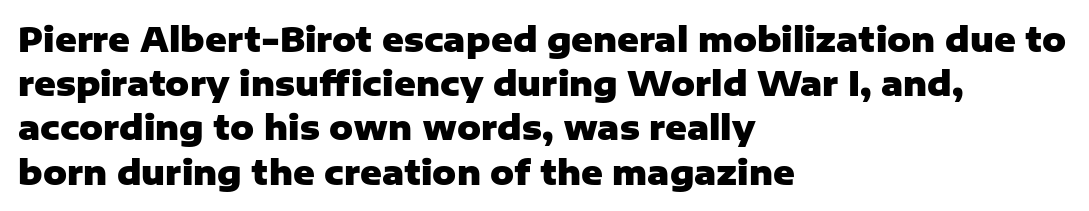
The image shows 33 px heavy sans-serif type, upright; set left-aligned, normal line spacing (1.34x), normal letter spacing, not underlined; low stroke contrast and a medium x-height.
